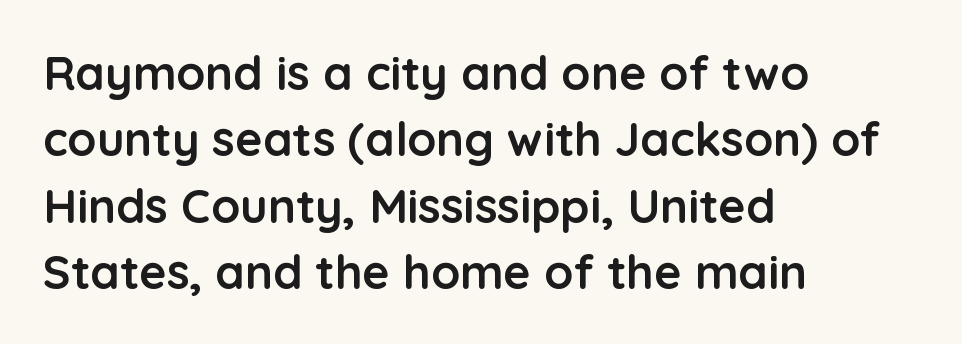
The image shows 47 px semibold sans-serif type, upright; set left-aligned, normal line spacing (1.41x), normal letter spacing, not underlined; low stroke contrast and a medium x-height.
